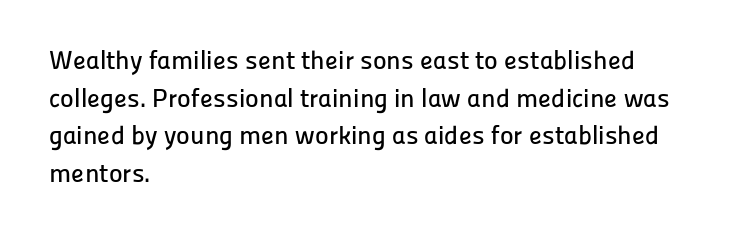
{"italic": "no", "underline": "no", "align": "left", "line_spacing": "normal", "line_spacing_ratio": 1.45, "letter_spacing": "normal", "letter_spacing_em": 0.0, "glyph_px": 26}
